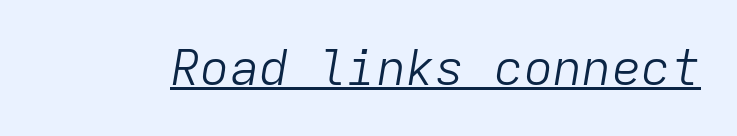
Q: Is the text bold? A: No.
Q: Is the text italic (slanted)? A: Yes, it leans right by about 9 degrees.
Q: Is the text underlined? A: Yes.
Q: Is the spacing between letters normal or unusually wide? A: Normal.
Q: Width (condensed, normal, or wide)? A: Normal.
Q: Stroke contrast? A: Low.
Q: x-height? A: Medium.
Q: Monospaced? A: Yes.
